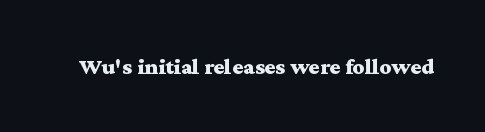
{"italic": "no", "bold": "yes", "underline": "no", "letter_spacing": "normal", "letter_spacing_em": 0.0, "glyph_px": 23}
